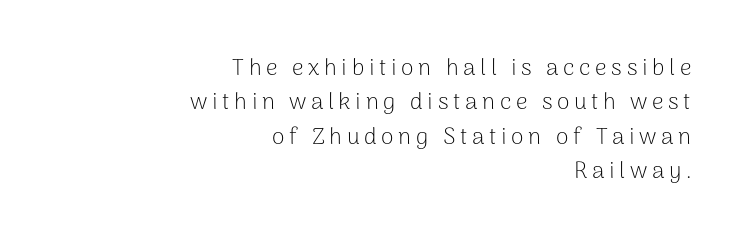
Q: Is the text bold? A: No.
Q: Is the text italic (slanted)? A: No, it is upright.
Q: Is the text underlined? A: No.
Q: How is the paragraph aligned? A: Right-aligned.
Q: Is the spacing between letters normal or unusually wide? A: Unusually wide.
Q: Is the spacing between lines tight, normal or loose? A: Normal.
